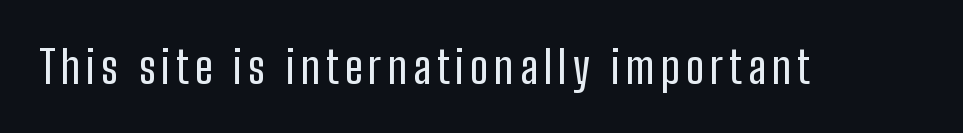
Quick note: underline off. The typography opts for an upright posture over an oblique one. Nothing sits at the stroke ends, so this counts as sans-serif. Proportional: the letters do not fall into vertical columns.
